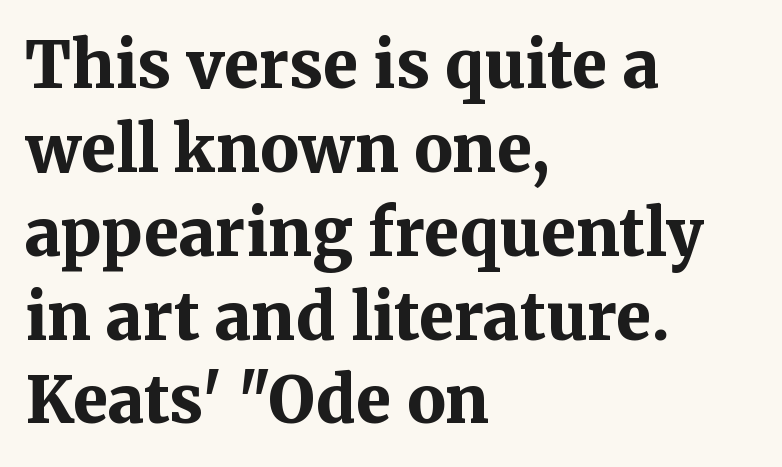
Letterform terminals end in serifs throughout the passage. Vertically, the passage feels balanced, rows spaced as you'd expect. A student would call this left alignment; a typographer would say flush left, rag right. Thick stems and heavy bowls — unmistakably bold. The lettering holds an erect, upright posture throughout. This sample has the flowing, uneven cadence of proportional lettering.
